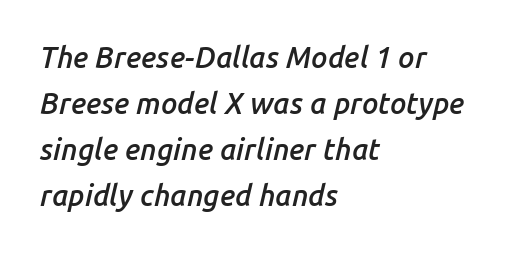
The image shows 29 px semibold type, italic (leaning right); set left-aligned, normal line spacing (1.59x), normal letter spacing, not underlined; low stroke contrast and a medium x-height.
